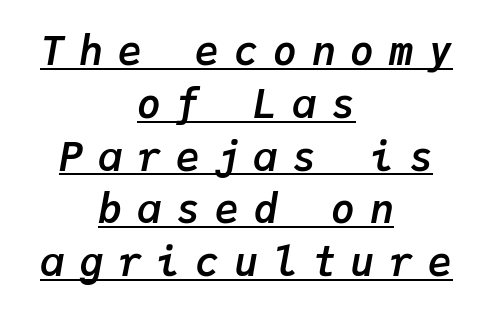
Q: Is the text bold? A: Yes.
Q: Is the text italic (slanted)? A: Yes, it leans right by about 9 degrees.
Q: Is the text underlined? A: Yes.
Q: How is the paragraph aligned? A: Centered.
Q: Is the spacing between letters normal or unusually wide? A: Unusually wide.
Q: Is the spacing between lines tight, normal or loose? A: Normal.
Q: Width (condensed, normal, or wide)? A: Normal.
Q: Stroke contrast? A: Low.
Q: x-height? A: Medium.
Q: Monospaced? A: Yes.
